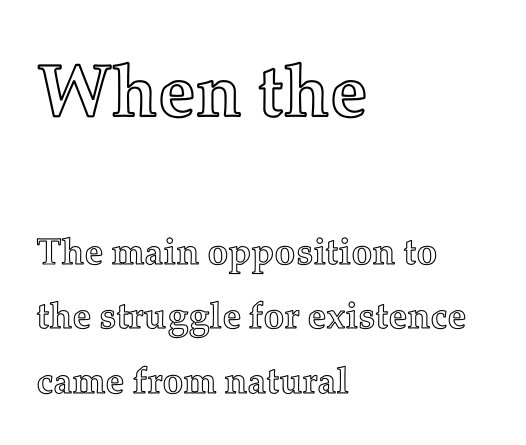
{"italic": "no", "width": "normal", "x_height": "medium", "monospaced": "no", "underline": "no", "align": "left", "line_spacing_ratio": 1.74, "letter_spacing": "normal", "letter_spacing_em": 0.0, "larger_block": "first", "size_ratio": 2.0, "glyph_px": 74}
